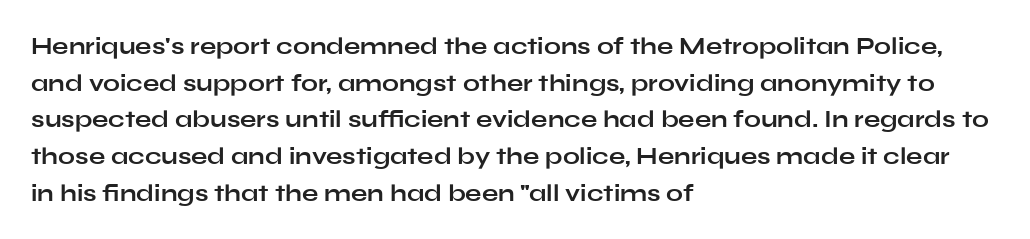
The image shows 24 px bold type, upright; set left-aligned, normal line spacing (1.53x), normal letter spacing, not underlined.
